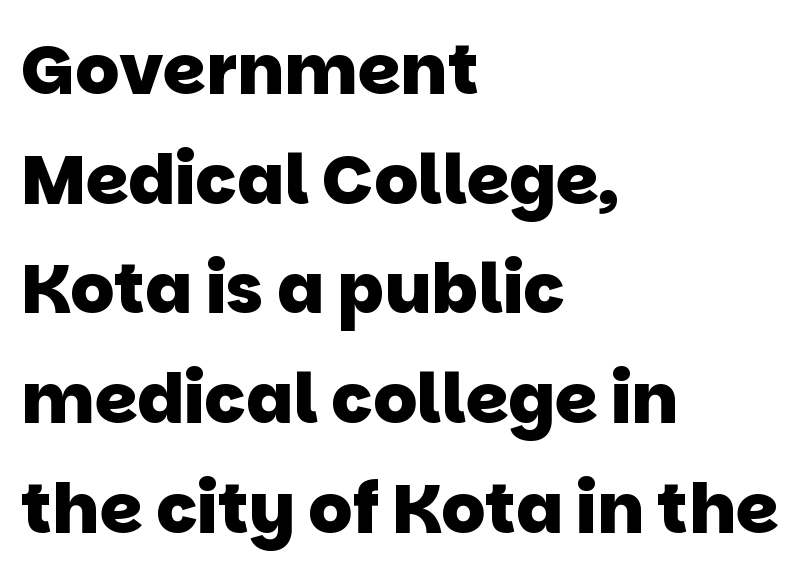
The image shows 69 px heavy sans-serif type; set left-aligned, normal line spacing (1.59x), normal letter spacing, not underlined; low stroke contrast and a large x-height.
